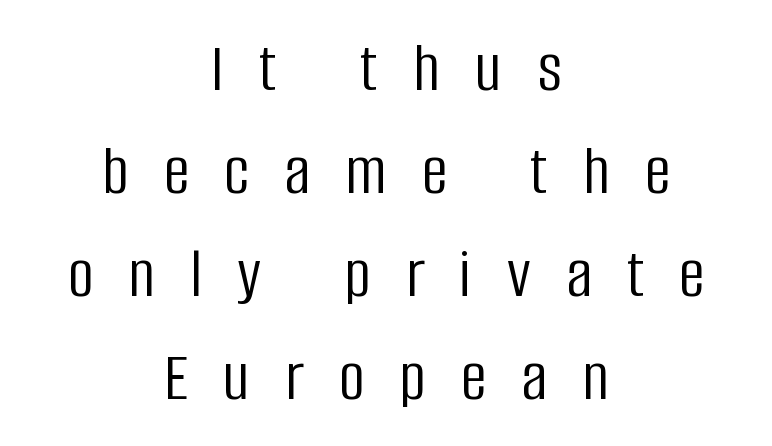
These lines are centered, leaving both edges ragged. The rendering uses natural spacing where letterforms have individual widths. Only glyphs here, with clear space below each row. The vertical gap from one line to the next is medium. A light-to-regular cut is what we see here. The font's upright variant was chosen for this text.
